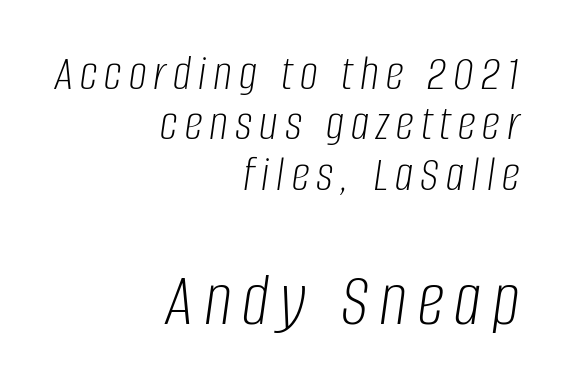
Is this a fixed-width face? No — the glyphs have proportional, varying widths. Vertical stems look standard width or narrower in stroke. Teacher's note: observe the even right margin — that is flush-right alignment. The words here are not underlined. These two chunks differ in scale, with the bottom chunk taking the larger measure.
